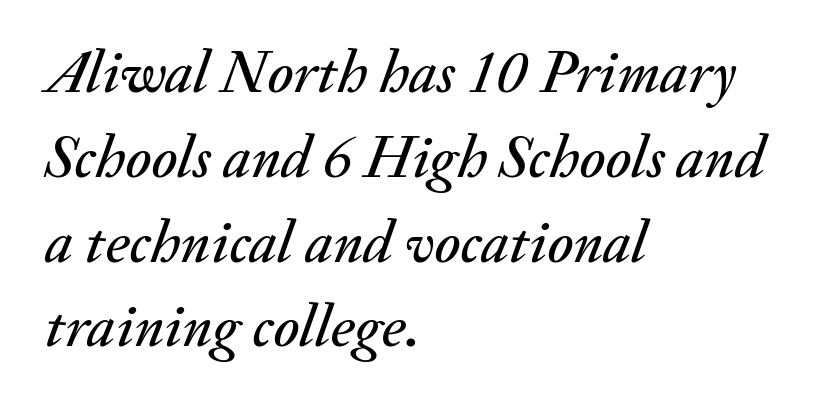
{"italic": "yes", "lean": "right", "slant_degrees": 20, "width": "normal", "stroke_contrast": "medium", "x_height": "small", "monospaced": "no", "underline": "no", "align": "left", "line_spacing": "normal", "line_spacing_ratio": 1.39, "letter_spacing": "normal", "letter_spacing_em": 0.0, "glyph_px": 61}
